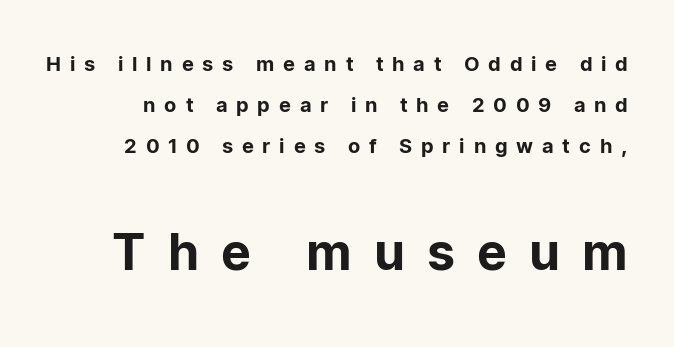
Q: Is the text italic (slanted)? A: No, it is upright.
Q: Is the typeface a serif or a sans-serif typeface? A: Sans-serif.
Q: Is the text underlined? A: No.
Q: Is the spacing between letters normal or unusually wide? A: Unusually wide.
Q: Is the spacing between lines tight, normal or loose? A: Loose.
Q: Which block of text is set in a larger size, the first (top) or the second (bottom)? A: The second (bottom) one.
Q: Width (condensed, normal, or wide)? A: Normal.
Q: Stroke contrast? A: Low.
Q: x-height? A: Medium.
Q: Monospaced? A: No.
